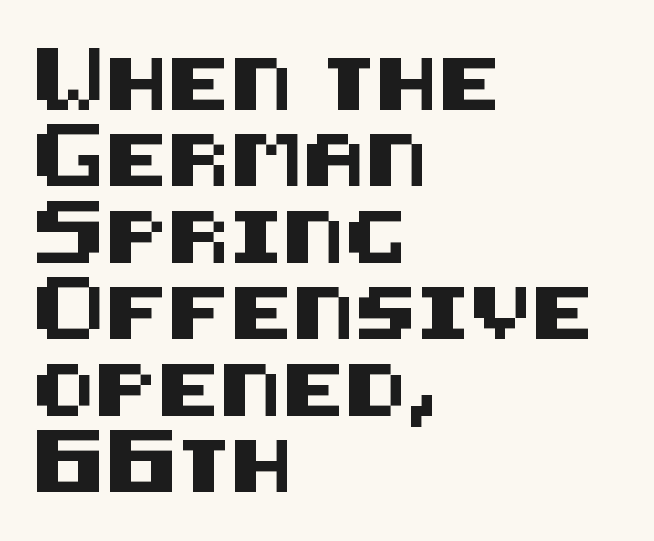
This sample uses a sans-serif face. Whoever set this chose a conventional vertical rhythm. The letters stand straight up with perfectly vertical stems. The rendering anchors every line to the left-hand side.
